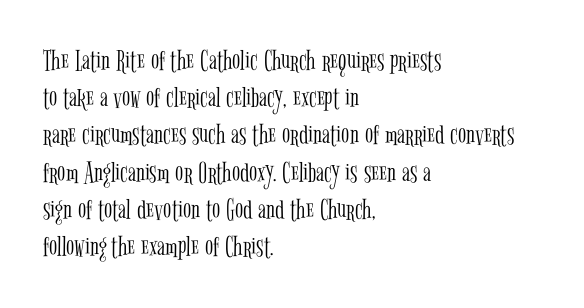
Q: Is the text bold? A: No.
Q: Is the text italic (slanted)? A: No, it is upright.
Q: Is the typeface a serif or a sans-serif typeface? A: Serif.
Q: Is the text underlined? A: No.
Q: How is the paragraph aligned? A: Left-aligned.
Q: Is the spacing between letters normal or unusually wide? A: Normal.
Q: Width (condensed, normal, or wide)? A: Condensed.
Q: Stroke contrast? A: Low.
Q: x-height? A: Medium.
Q: Monospaced? A: No.
